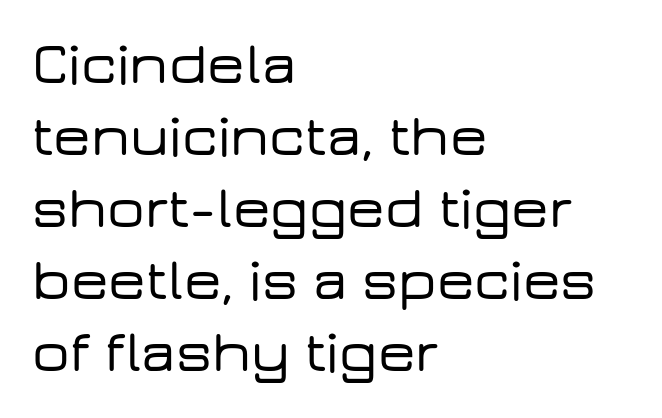
Q: Is the text italic (slanted)? A: No, it is upright.
Q: Is the typeface a serif or a sans-serif typeface? A: Sans-serif.
Q: Is the text underlined? A: No.
Q: How is the paragraph aligned? A: Left-aligned.
Q: Is the spacing between letters normal or unusually wide? A: Normal.
Q: Width (condensed, normal, or wide)? A: Wide.
Q: Stroke contrast? A: Low.
Q: x-height? A: Medium.
Q: Monospaced? A: No.
